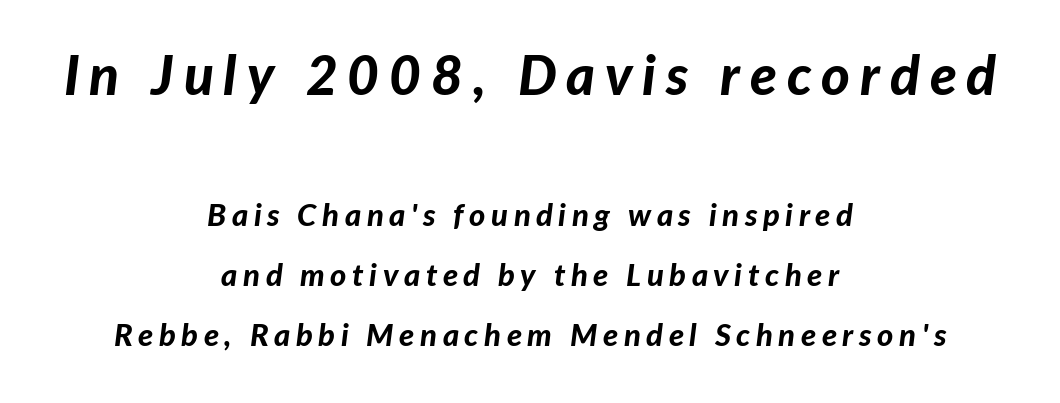
{"italic": "yes", "lean": "right", "slant_degrees": 7, "bold": "yes", "weight": "bold", "width": "normal", "stroke_contrast": "low", "x_height": "medium", "monospaced": "no", "underline": "no", "align": "center", "line_spacing": "loose", "line_spacing_ratio": 1.94, "larger_block": "first", "size_ratio": 1.77, "glyph_px": 55}
